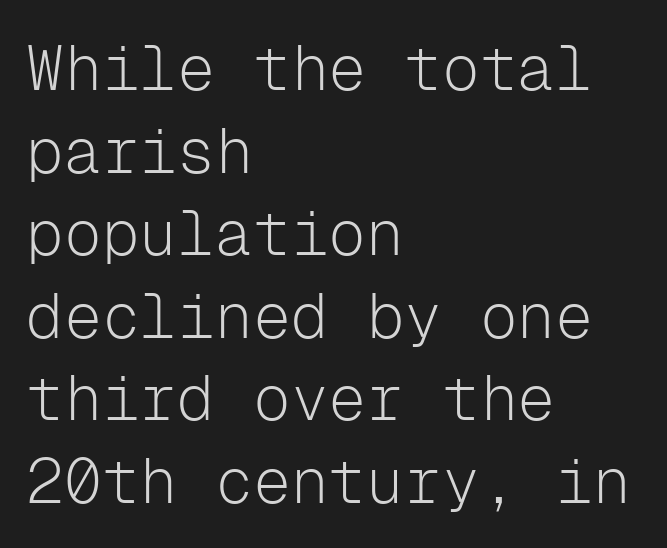
{"serif": "no", "italic": "no", "bold": "no", "weight": "light", "width": "normal", "stroke_contrast": "low", "x_height": "medium", "monospaced": "yes", "underline": "no", "align": "left", "line_spacing": "normal", "line_spacing_ratio": 1.31, "letter_spacing": "normal", "letter_spacing_em": 0.0, "glyph_px": 63}
